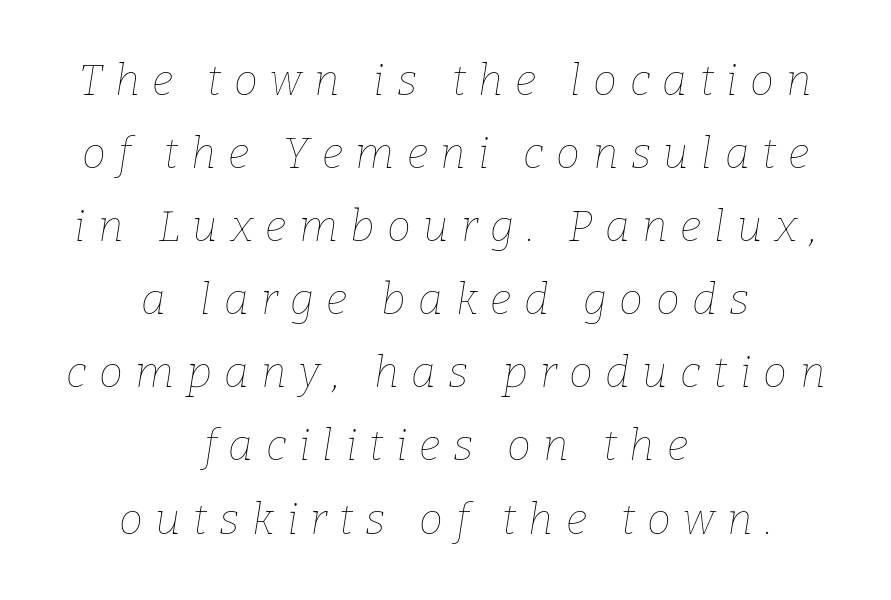
Character widths vary here, with narrow letters taking less room than wide ones. The foot of each line stays bare and open. Slanted lettering throughout. Heaviness? Minimal to ordinary, like unemphasized prose. Inter-character spacing is expanded well beyond the font's built-in metrics.
